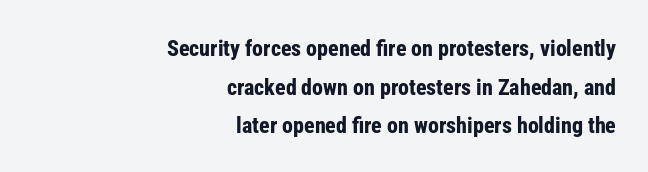
Q: Is the text bold? A: Yes.
Q: Is the text italic (slanted)? A: No, it is upright.
Q: Is the text underlined? A: No.
Q: How is the paragraph aligned? A: Right-aligned.
Q: Is the spacing between letters normal or unusually wide? A: Normal.
